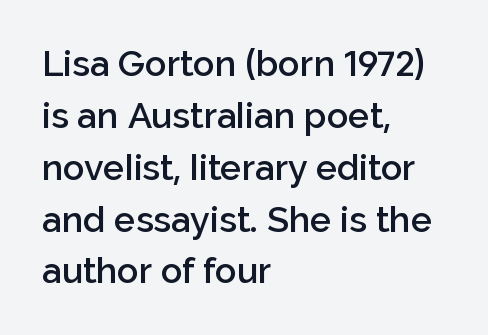
The image shows 36 px semibold sans-serif type, upright; set left-aligned, normal line spacing (1.44x), normal letter spacing, not underlined; low stroke contrast and a medium x-height.
